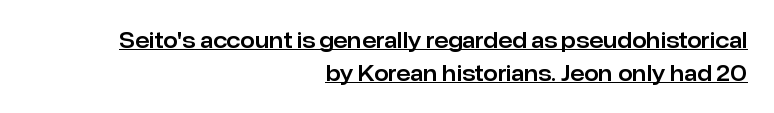
Q: Is the text italic (slanted)? A: No, it is upright.
Q: Is the text underlined? A: Yes.
Q: How is the paragraph aligned? A: Right-aligned.
Q: Is the spacing between letters normal or unusually wide? A: Normal.
Q: Is the spacing between lines tight, normal or loose? A: Normal.
